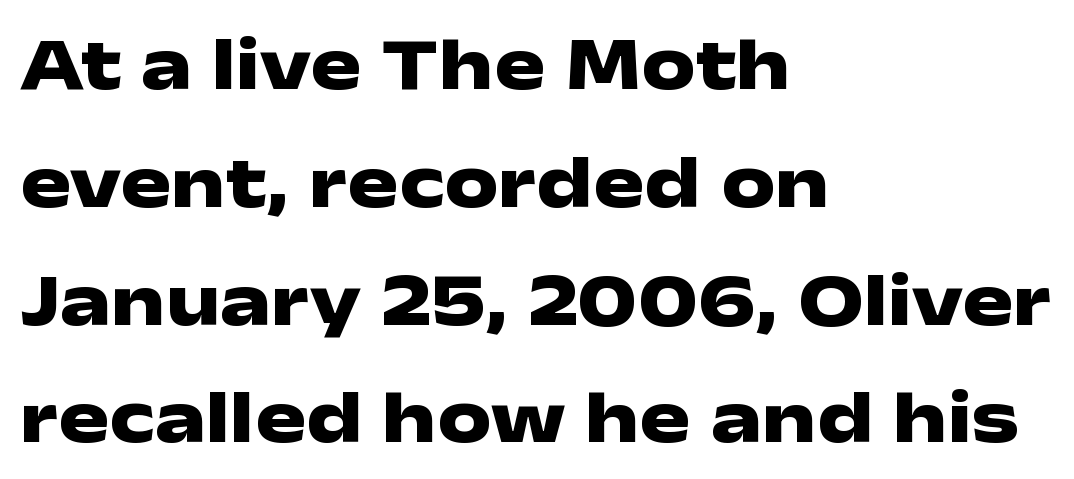
The image shows 76 px heavy, wide sans-serif type, upright; set left-aligned, normal line spacing (1.55x), normal letter spacing, not underlined; low stroke contrast and a medium x-height.
